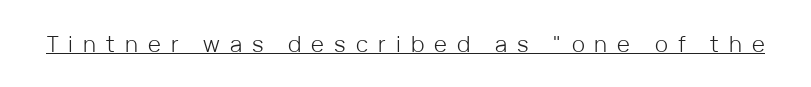
Q: Is the text bold? A: No.
Q: Is the text italic (slanted)? A: No, it is upright.
Q: Is the text underlined? A: Yes.
Q: Is the spacing between letters normal or unusually wide? A: Unusually wide.
